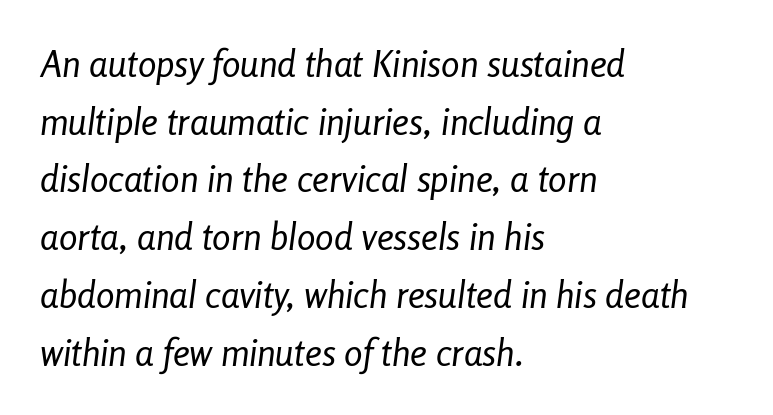
{"italic": "yes", "lean": "right", "slant_degrees": 8, "bold": "no", "weight": "regular", "width": "condensed", "stroke_contrast": "low", "x_height": "medium", "monospaced": "no", "underline": "no", "align": "left", "line_spacing": "normal", "line_spacing_ratio": 1.56, "letter_spacing": "normal", "letter_spacing_em": 0.0, "glyph_px": 37}
